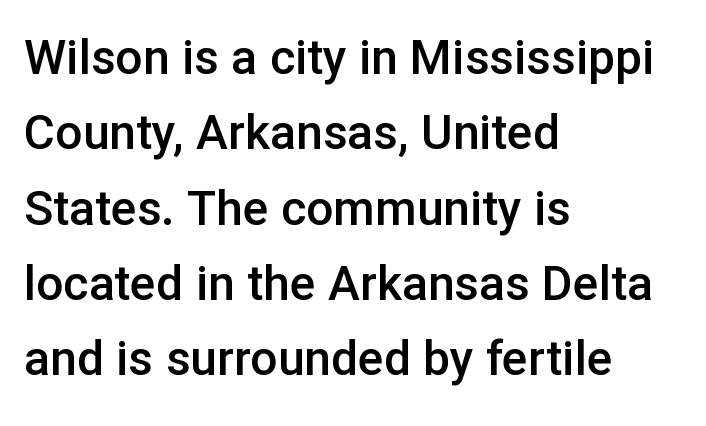
Q: Is the text bold? A: Semi-bold.
Q: Is the text italic (slanted)? A: No, it is upright.
Q: Is the typeface a serif or a sans-serif typeface? A: Sans-serif.
Q: Is the text underlined? A: No.
Q: How is the paragraph aligned? A: Left-aligned.
Q: Is the spacing between letters normal or unusually wide? A: Normal.
Q: Is the spacing between lines tight, normal or loose? A: Normal.
Q: Width (condensed, normal, or wide)? A: Normal.
Q: Stroke contrast? A: Low.
Q: x-height? A: Medium.
Q: Monospaced? A: No.
